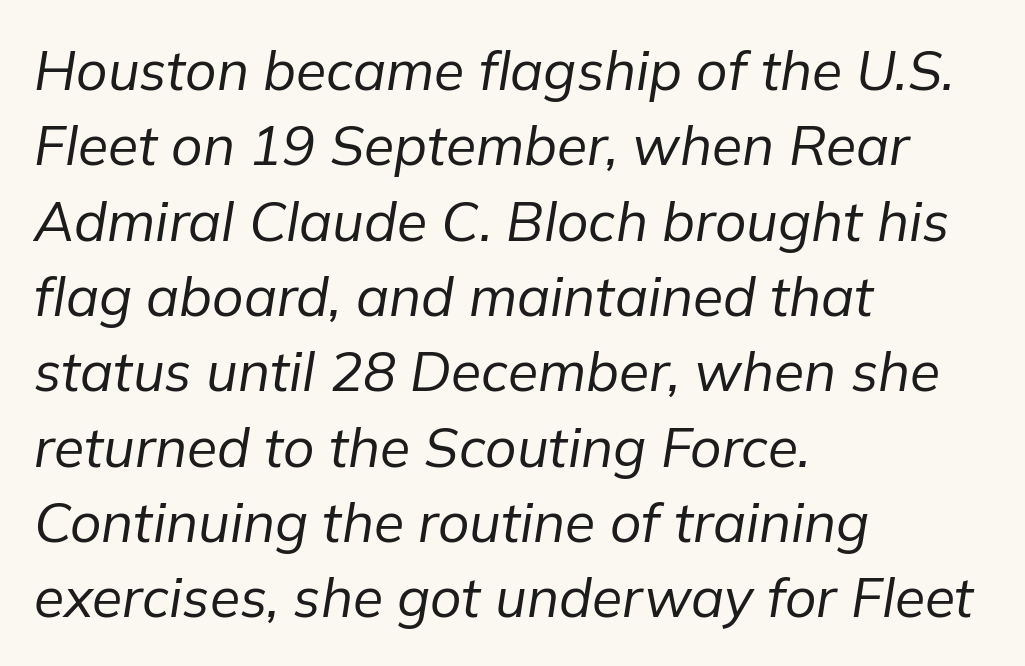
The image shows 55 px regular-weight type, italic (leaning right); set left-aligned, normal line spacing (1.37x), normal letter spacing, not underlined; low stroke contrast and a medium x-height.
